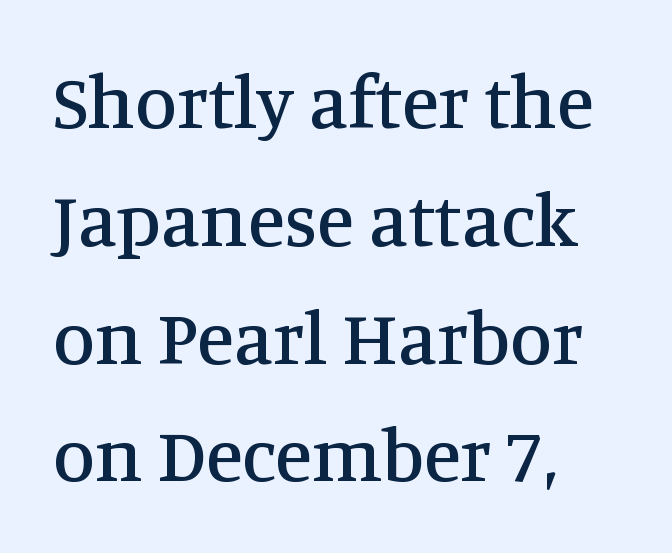
Q: Is the text italic (slanted)? A: No, it is upright.
Q: Is the typeface a serif or a sans-serif typeface? A: Serif.
Q: Is the text underlined? A: No.
Q: How is the paragraph aligned? A: Left-aligned.
Q: Is the spacing between letters normal or unusually wide? A: Normal.
Q: Is the spacing between lines tight, normal or loose? A: Normal.
Q: Width (condensed, normal, or wide)? A: Normal.
Q: Stroke contrast? A: Medium.
Q: x-height? A: Large.
Q: Monospaced? A: No.
